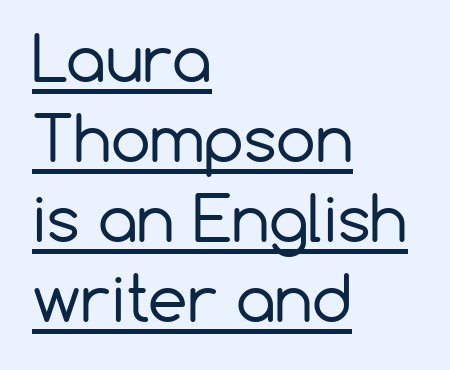
Q: Is the text bold? A: No.
Q: Is the text italic (slanted)? A: No, it is upright.
Q: Is the typeface a serif or a sans-serif typeface? A: Sans-serif.
Q: Is the text underlined? A: Yes.
Q: How is the paragraph aligned? A: Left-aligned.
Q: Is the spacing between letters normal or unusually wide? A: Normal.
Q: Is the spacing between lines tight, normal or loose? A: Normal.
Q: Width (condensed, normal, or wide)? A: Normal.
Q: Stroke contrast? A: Low.
Q: x-height? A: Medium.
Q: Monospaced? A: No.
